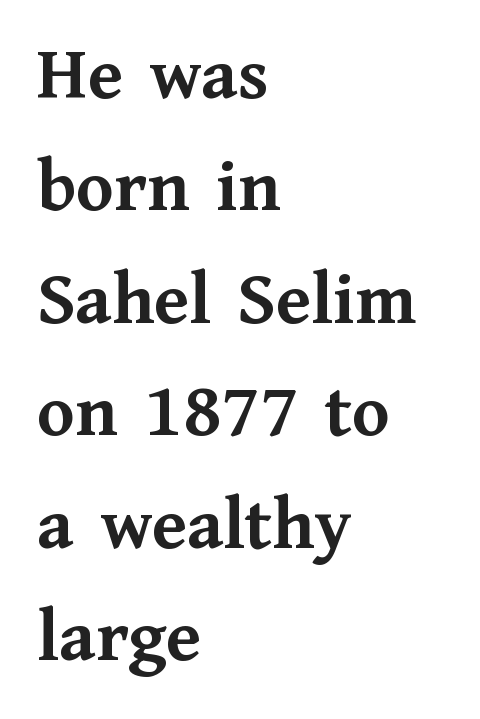
Q: Is the text bold? A: Yes.
Q: Is the text italic (slanted)? A: No, it is upright.
Q: Is the typeface a serif or a sans-serif typeface? A: Serif.
Q: Is the text underlined? A: No.
Q: How is the paragraph aligned? A: Left-aligned.
Q: Is the spacing between letters normal or unusually wide? A: Normal.
Q: Is the spacing between lines tight, normal or loose? A: Normal.
Q: Width (condensed, normal, or wide)? A: Normal.
Q: Stroke contrast? A: Medium.
Q: x-height? A: Medium.
Q: Monospaced? A: No.
